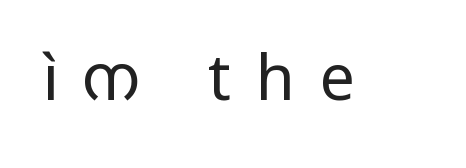
Q: Is the text bold? A: No.
Q: Is the text italic (slanted)? A: No, it is upright.
Q: Is the typeface a serif or a sans-serif typeface? A: Sans-serif.
Q: Is the text underlined? A: No.
Q: Is the spacing between letters normal or unusually wide? A: Unusually wide.
Q: Width (condensed, normal, or wide)? A: Wide.
Q: Stroke contrast? A: Low.
Q: x-height? A: Medium.
Q: Monospaced? A: No.
